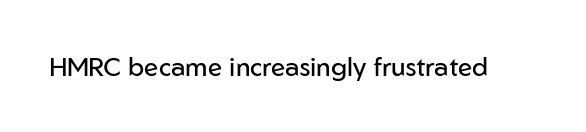
A roman cut, with each character standing at attention. Decoration check: the copy has no underline. The gaps between neighbouring characters are ordinary and unremarkable. Bold? No — there's no thickening of the strokes.
